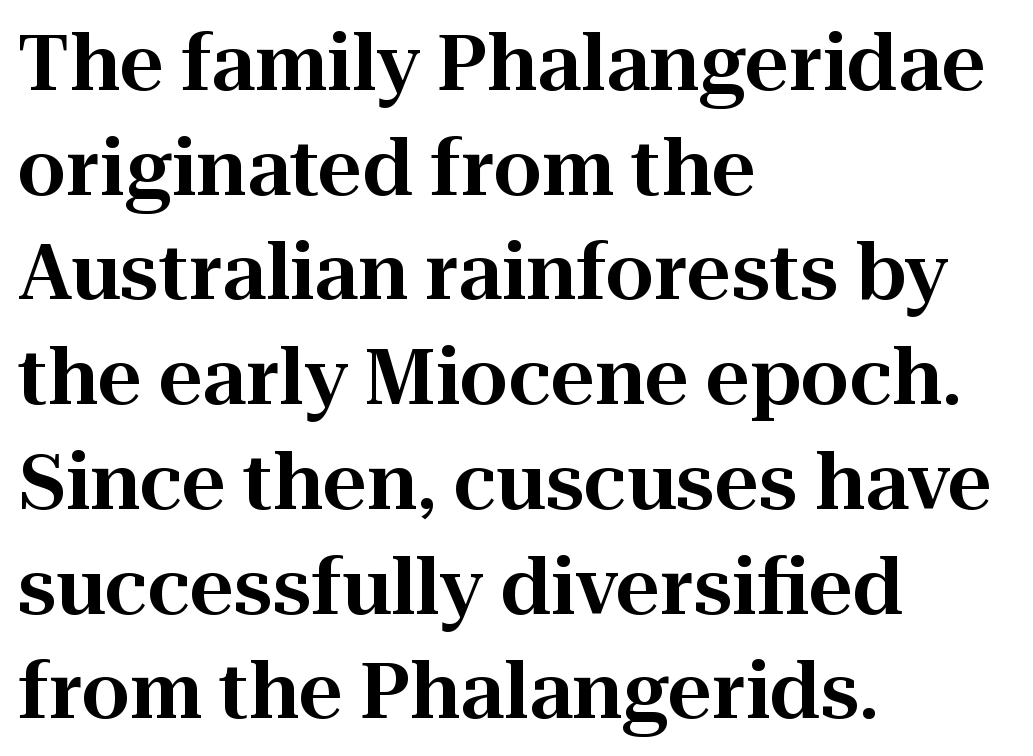
The image shows 77 px serif type, upright; set left-aligned, normal line spacing (1.36x), normal letter spacing, not underlined; high stroke contrast and a medium x-height.
